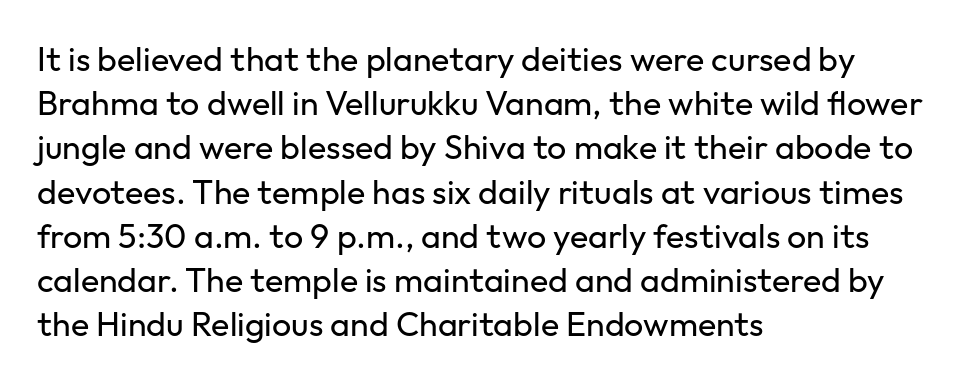
Q: Is the text bold? A: No.
Q: Is the text italic (slanted)? A: No, it is upright.
Q: Is the typeface a serif or a sans-serif typeface? A: Sans-serif.
Q: Is the text underlined? A: No.
Q: How is the paragraph aligned? A: Left-aligned.
Q: Is the spacing between letters normal or unusually wide? A: Normal.
Q: Is the spacing between lines tight, normal or loose? A: Normal.
Q: Width (condensed, normal, or wide)? A: Normal.
Q: Stroke contrast? A: Low.
Q: x-height? A: Medium.
Q: Monospaced? A: No.
